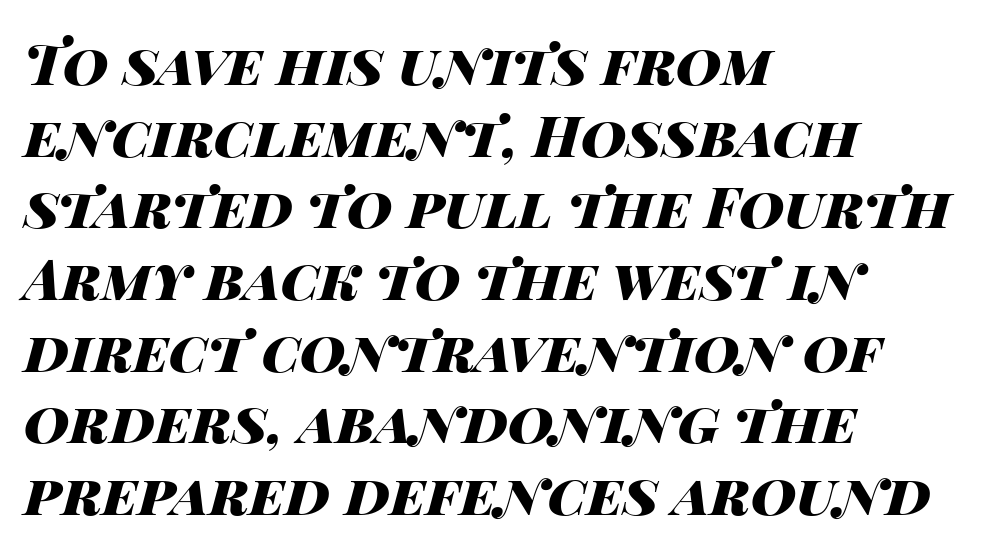
{"italic": "yes", "lean": "right", "slant_degrees": 14, "bold": "yes", "weight": "heavy", "width": "wide", "stroke_contrast": "high", "x_height": "large", "monospaced": "no", "underline": "no", "align": "left", "line_spacing": "normal", "line_spacing_ratio": 1.28, "letter_spacing": "normal", "letter_spacing_em": 0.0, "glyph_px": 56}
